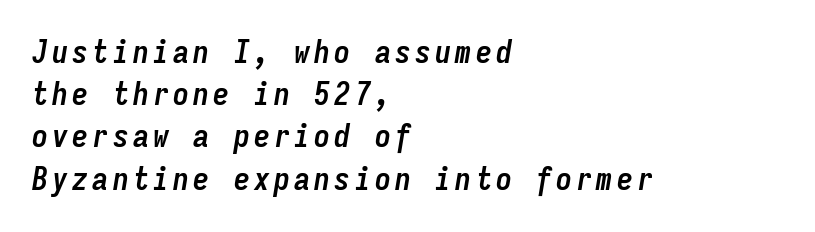
{"italic": "yes", "lean": "right", "slant_degrees": 9, "bold": "yes", "weight": "semibold", "width": "condensed", "stroke_contrast": "low", "x_height": "medium", "monospaced": "yes", "underline": "no", "align": "left", "line_spacing": "normal", "line_spacing_ratio": 1.32, "glyph_px": 32}
